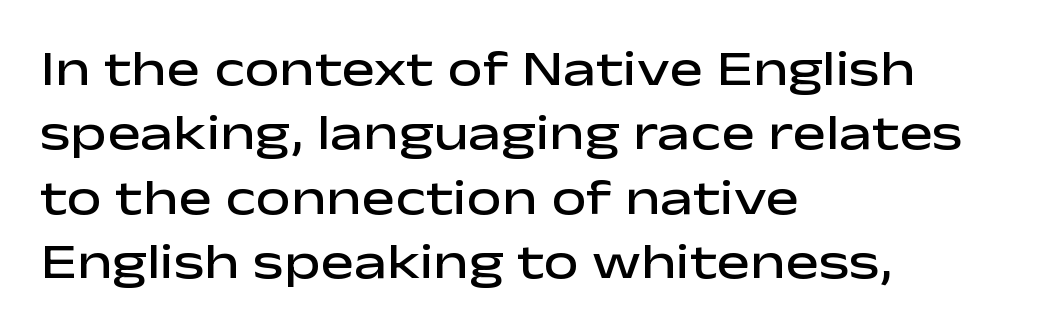
{"serif": "no", "italic": "no", "bold": "semi", "weight": "semibold", "width": "wide", "stroke_contrast": "low", "x_height": "medium", "monospaced": "no", "underline": "no", "align": "left", "line_spacing": "normal", "line_spacing_ratio": 1.29, "letter_spacing": "normal", "letter_spacing_em": 0.0, "glyph_px": 50}
